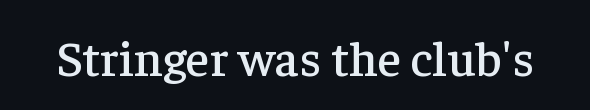
The image shows 50 px serif type, upright; set normal letter spacing, not underlined; low stroke contrast and a medium x-height.
